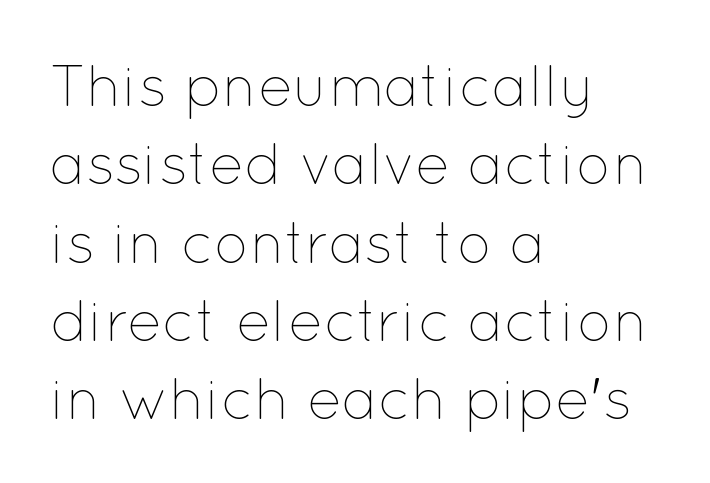
Q: Is the text bold? A: No.
Q: Is the text italic (slanted)? A: No, it is upright.
Q: Is the text underlined? A: No.
Q: How is the paragraph aligned? A: Left-aligned.
Q: Is the spacing between letters normal or unusually wide? A: Normal.
Q: Is the spacing between lines tight, normal or loose? A: Normal.
Q: Width (condensed, normal, or wide)? A: Normal.
Q: Stroke contrast? A: Low.
Q: x-height? A: Medium.
Q: Monospaced? A: No.
